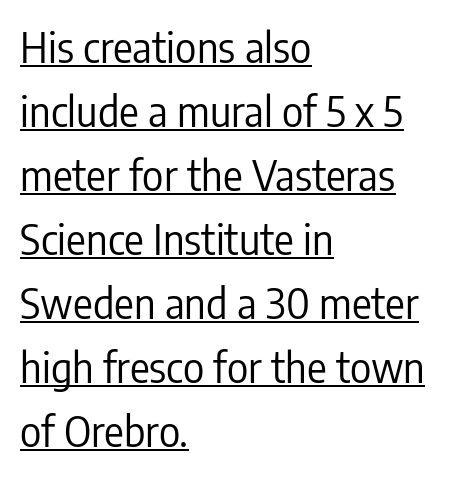
Counters stay open thanks to moderate or lighter strokes. Does the leading feel generous? No, just average. Unlike italic type, these characters show no tilt at all. This rendering uses left alignment, leaving the right contour irregular. The lettering is marked with a stroke running underneath it.
